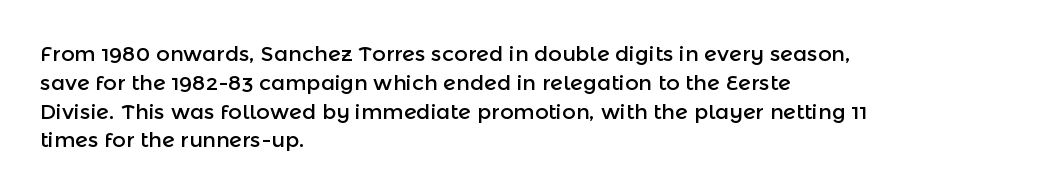
Q: Is the text italic (slanted)? A: No, it is upright.
Q: Is the text underlined? A: No.
Q: How is the paragraph aligned? A: Left-aligned.
Q: Is the spacing between letters normal or unusually wide? A: Normal.
Q: Is the spacing between lines tight, normal or loose? A: Normal.
